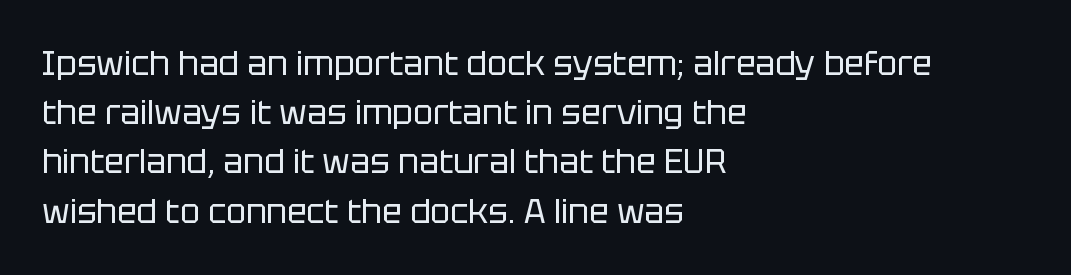
Q: Is the text bold? A: No.
Q: Is the text italic (slanted)? A: No, it is upright.
Q: Is the typeface a serif or a sans-serif typeface? A: Sans-serif.
Q: Is the text underlined? A: No.
Q: How is the paragraph aligned? A: Left-aligned.
Q: Is the spacing between letters normal or unusually wide? A: Normal.
Q: Is the spacing between lines tight, normal or loose? A: Normal.
Q: Width (condensed, normal, or wide)? A: Normal.
Q: Stroke contrast? A: Low.
Q: x-height? A: Large.
Q: Monospaced? A: No.
